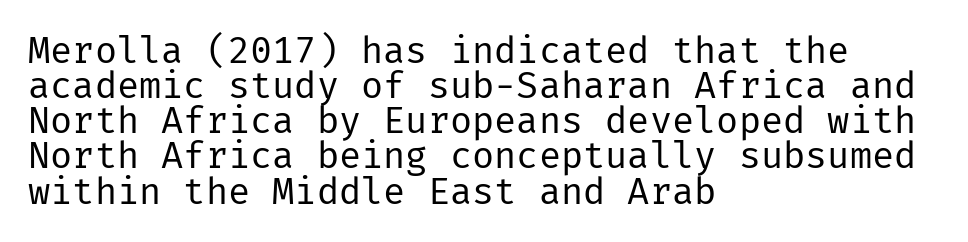
Q: Is the text bold? A: No.
Q: Is the text italic (slanted)? A: No, it is upright.
Q: Is the typeface a serif or a sans-serif typeface? A: Sans-serif.
Q: Is the text underlined? A: No.
Q: How is the paragraph aligned? A: Left-aligned.
Q: Is the spacing between letters normal or unusually wide? A: Normal.
Q: Is the spacing between lines tight, normal or loose? A: Tight.
Q: Width (condensed, normal, or wide)? A: Normal.
Q: Stroke contrast? A: Low.
Q: x-height? A: Medium.
